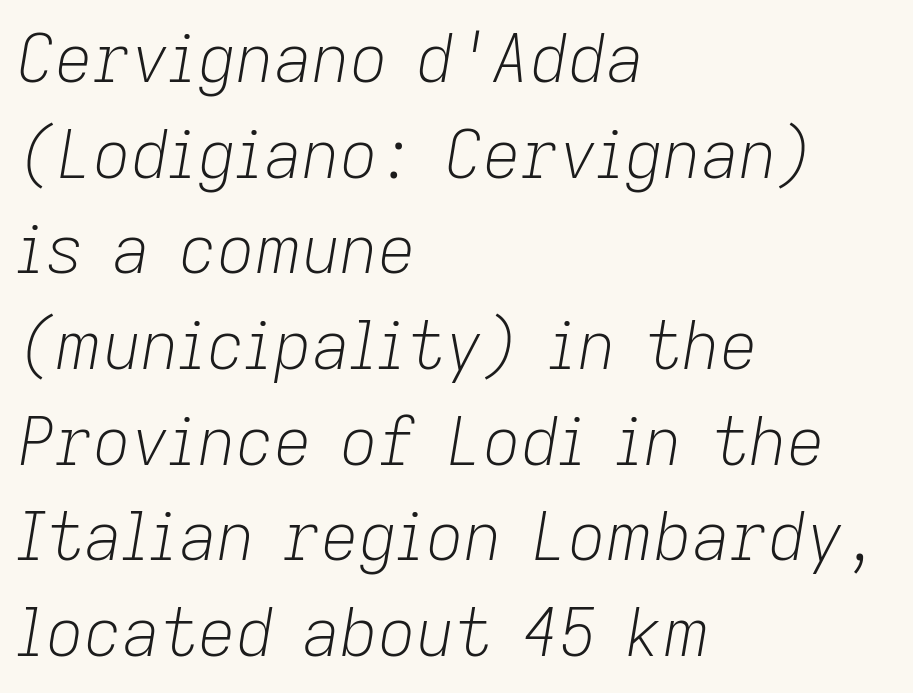
The image shows 66 px light type, italic (leaning right); set left-aligned, normal line spacing (1.45x), normal letter spacing, not underlined; low stroke contrast and a medium x-height.
